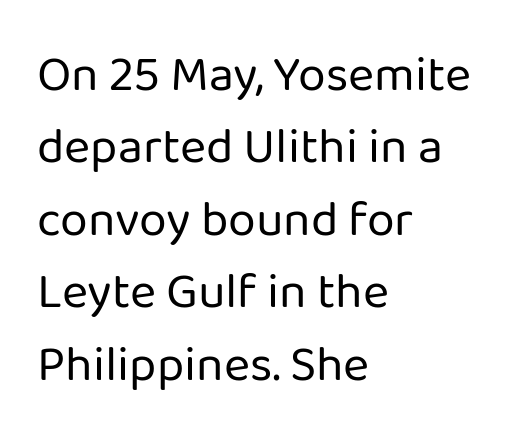
The image shows 50 px regular-weight sans-serif type, upright; set left-aligned, normal line spacing (1.45x), normal letter spacing, not underlined; low stroke contrast and a medium x-height.
